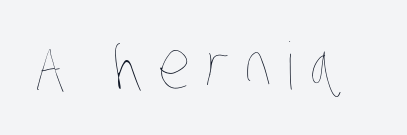
Any mark beneath the type? The region is blank. In terms of letterspacing, this is a distinctly airy, spread setting. Note the varied advance widths — an 'i' is clearly narrower than an 'm'. Stems here are at most as thick as an everyday book face.
